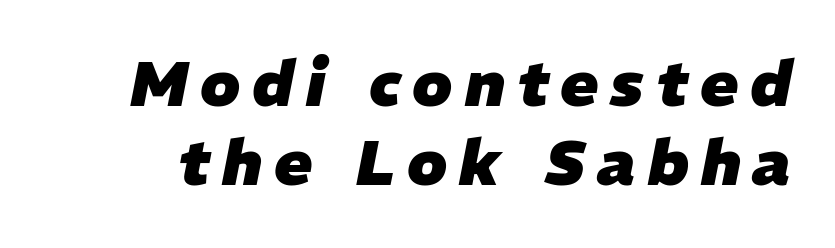
Words float on clear page, feet unadorned. Is the type bold? Yes — the strokes are clearly thick and heavy. This block has exactly the height ordinary leading produces. Rendered with sloped, italic letterforms. Think of a printed novel: that variable character pitch is what you see here.
